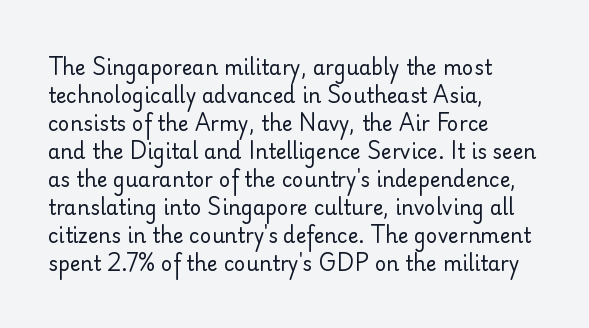
Q: Is the text bold? A: No.
Q: Is the text italic (slanted)? A: No, it is upright.
Q: Is the text underlined? A: No.
Q: How is the paragraph aligned? A: Left-aligned.
Q: Is the spacing between letters normal or unusually wide? A: Normal.
Q: Is the spacing between lines tight, normal or loose? A: Normal.
